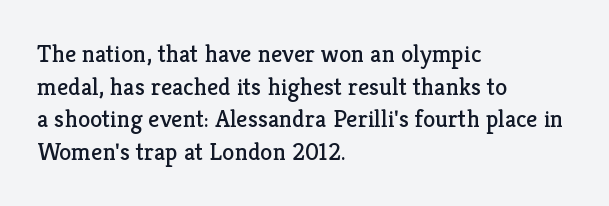
The image shows 25 px text type, upright; set left-aligned, normal line spacing (1.31x), normal letter spacing, not underlined.
